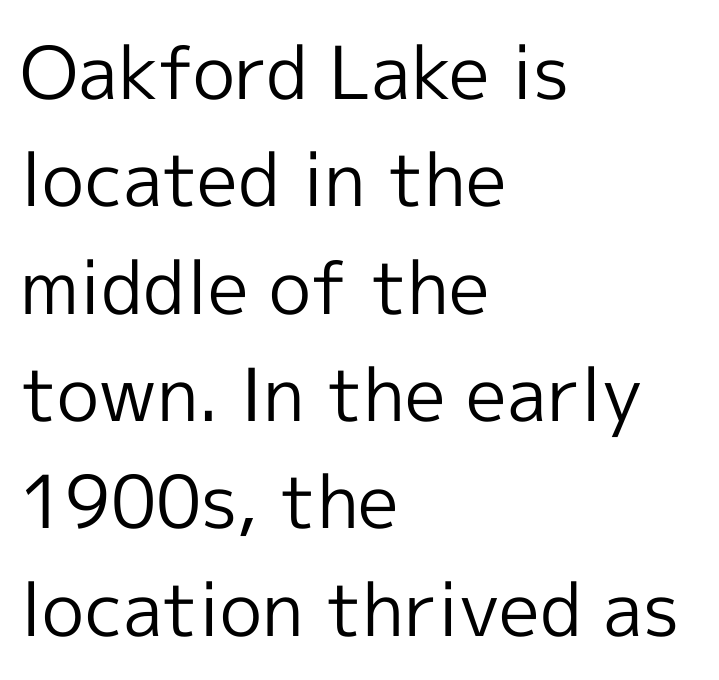
{"serif": "no", "italic": "no", "bold": "no", "weight": "regular", "width": "normal", "x_height": "medium", "monospaced": "no", "underline": "no", "align": "left", "line_spacing": "normal", "line_spacing_ratio": 1.47, "letter_spacing": "normal", "letter_spacing_em": 0.0, "glyph_px": 73}
